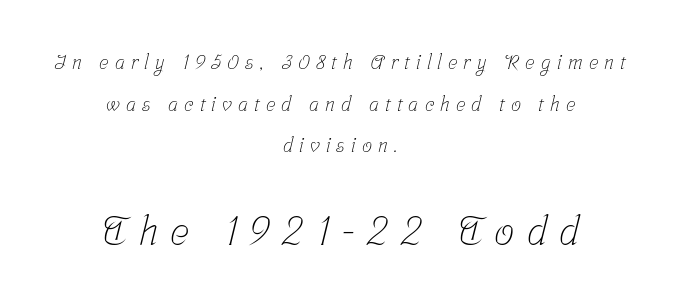
Q: Is the text bold? A: No.
Q: Is the typeface a serif or a sans-serif typeface? A: Serif.
Q: Is the text underlined? A: No.
Q: How is the paragraph aligned? A: Centered.
Q: Is the spacing between letters normal or unusually wide? A: Unusually wide.
Q: Is the spacing between lines tight, normal or loose? A: Loose.
Q: Which block of text is set in a larger size, the first (top) or the second (bottom)? A: The second (bottom) one.
Q: Width (condensed, normal, or wide)? A: Condensed.
Q: Stroke contrast? A: Low.
Q: x-height? A: Medium.
Q: Monospaced? A: No.
